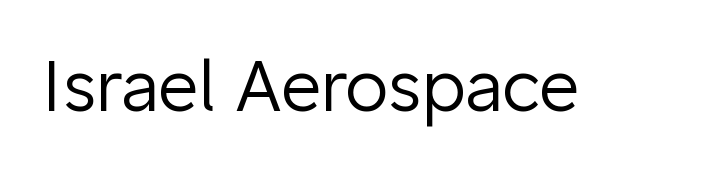
Vertical stems look standard width or narrower in stroke. The glyphs are unaccompanied by any horizontal stroke below them. Unlike italic type, these characters show no tilt at all. Honestly, the letter spacing is just normal — you wouldn't notice it. Varying glyph widths throughout — classic text-font behaviour.
